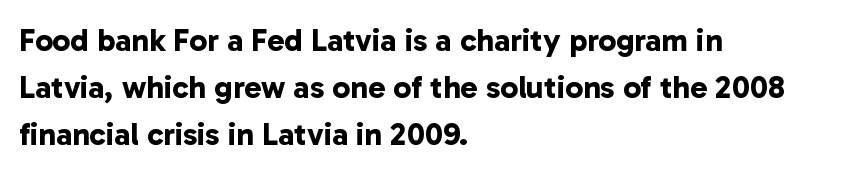
Q: Is the text bold? A: Yes.
Q: Is the typeface a serif or a sans-serif typeface? A: Sans-serif.
Q: Is the text underlined? A: No.
Q: How is the paragraph aligned? A: Left-aligned.
Q: Is the spacing between letters normal or unusually wide? A: Normal.
Q: Is the spacing between lines tight, normal or loose? A: Normal.
Q: Width (condensed, normal, or wide)? A: Normal.
Q: Stroke contrast? A: Low.
Q: x-height? A: Medium.
Q: Monospaced? A: No.
